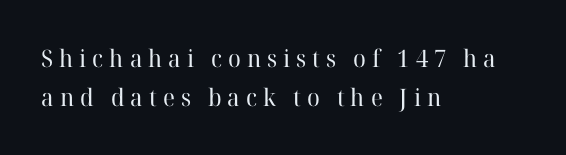
{"italic": "no", "bold": "no", "underline": "no", "align": "left", "line_spacing": "normal", "line_spacing_ratio": 1.61, "letter_spacing": "wide", "letter_spacing_em": 0.25, "glyph_px": 24}
